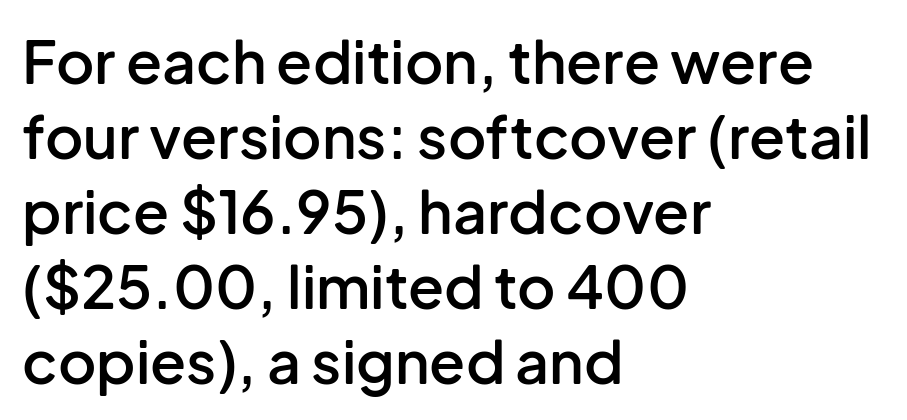
The image shows 59 px semibold sans-serif type, upright; set left-aligned, normal line spacing (1.27x), normal letter spacing, not underlined; low stroke contrast and a medium x-height.
